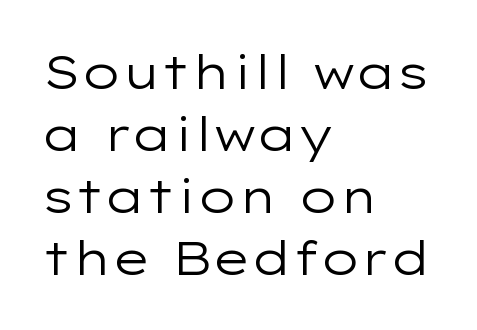
The image shows 47 px regular-weight, wide sans-serif type, upright; set left-aligned, normal line spacing (1.32x), normal letter spacing, not underlined; low stroke contrast and a medium x-height.
